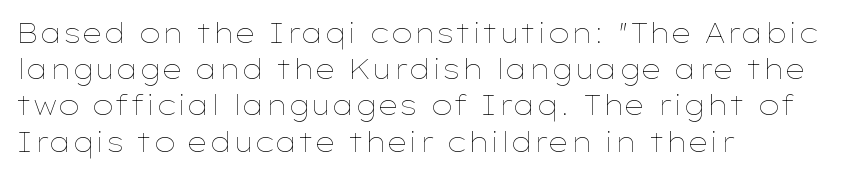
{"italic": "no", "bold": "no", "underline": "no", "align": "left", "line_spacing": "normal", "line_spacing_ratio": 1.34, "letter_spacing": "normal", "letter_spacing_em": 0.0, "glyph_px": 27}
